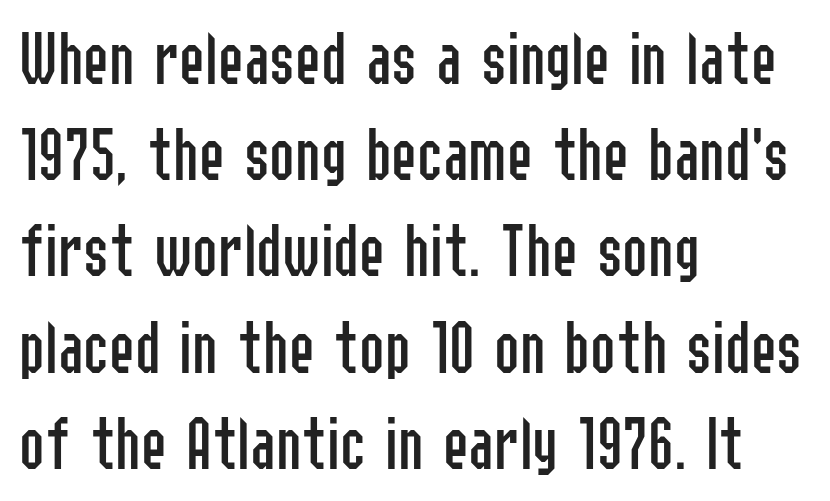
{"serif": "no", "italic": "no", "bold": "no", "weight": "regular", "width": "condensed", "stroke_contrast": "low", "x_height": "medium", "monospaced": "no", "underline": "no", "align": "left", "line_spacing": "normal", "line_spacing_ratio": 1.25, "letter_spacing": "normal", "letter_spacing_em": 0.0, "glyph_px": 77}
